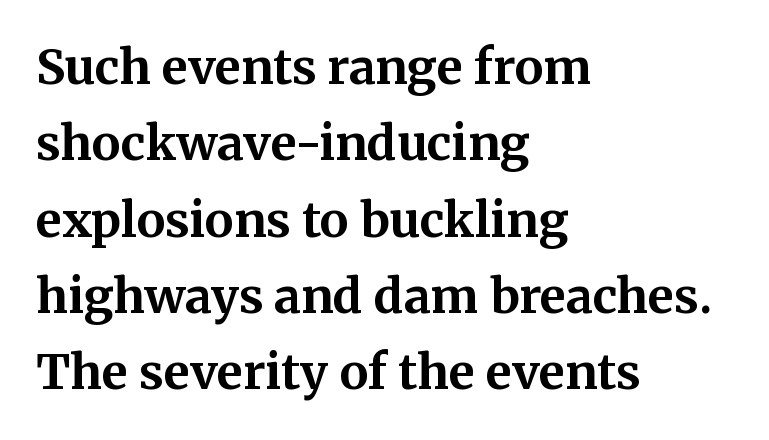
The image shows 48 px bold serif type, upright; set left-aligned, normal line spacing (1.59x), normal letter spacing, not underlined; medium stroke contrast and a medium x-height.
